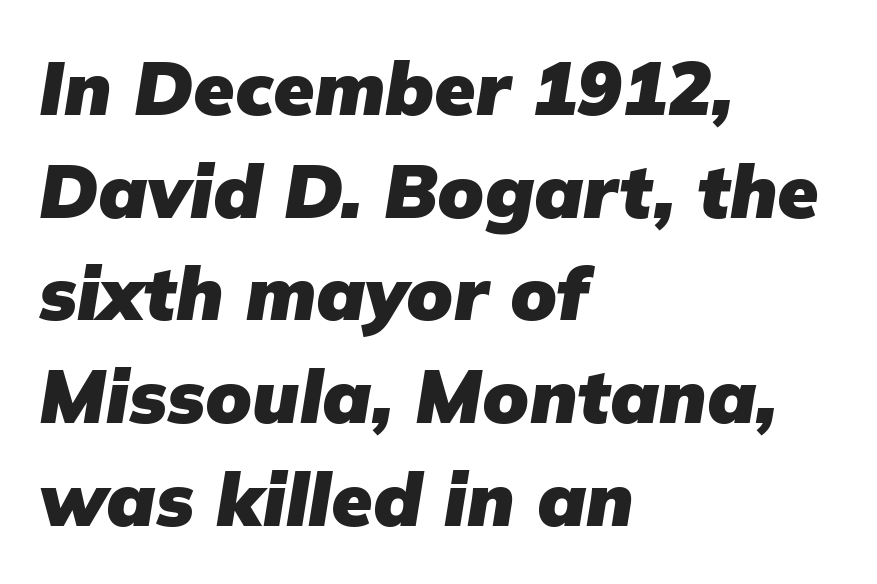
The image shows 75 px heavy type, italic (leaning right); set left-aligned, normal line spacing (1.37x), normal letter spacing, not underlined; low stroke contrast and a medium x-height.
